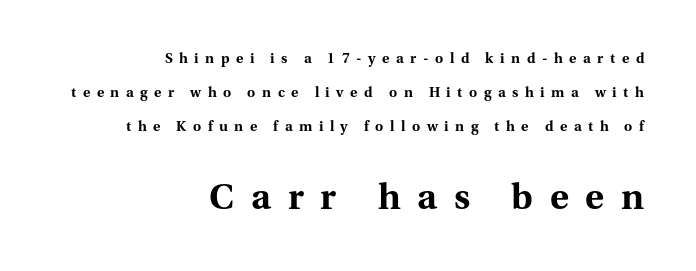
Note the varied advance widths — an 'i' is clearly narrower than an 'm'. Layout note: lines flush right. In this sample the second text group is rendered at the bigger scale. Typographically, this falls in the serif category.
